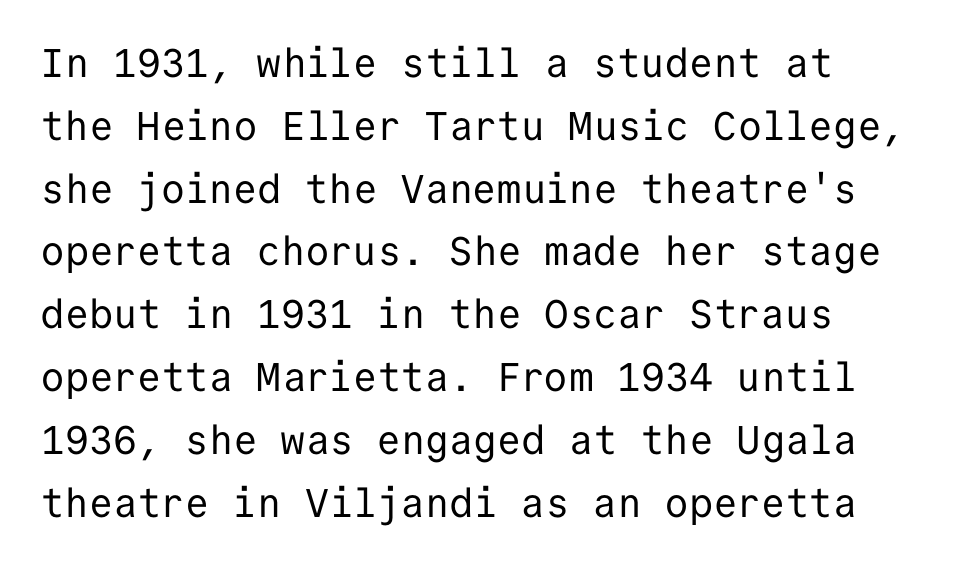
Q: Is the text bold? A: No.
Q: Is the text italic (slanted)? A: No, it is upright.
Q: Is the typeface a serif or a sans-serif typeface? A: Sans-serif.
Q: Is the text underlined? A: No.
Q: Is the spacing between letters normal or unusually wide? A: Normal.
Q: Is the spacing between lines tight, normal or loose? A: Normal.
Q: Width (condensed, normal, or wide)? A: Normal.
Q: Stroke contrast? A: Low.
Q: x-height? A: Medium.
Q: Monospaced? A: Yes.
